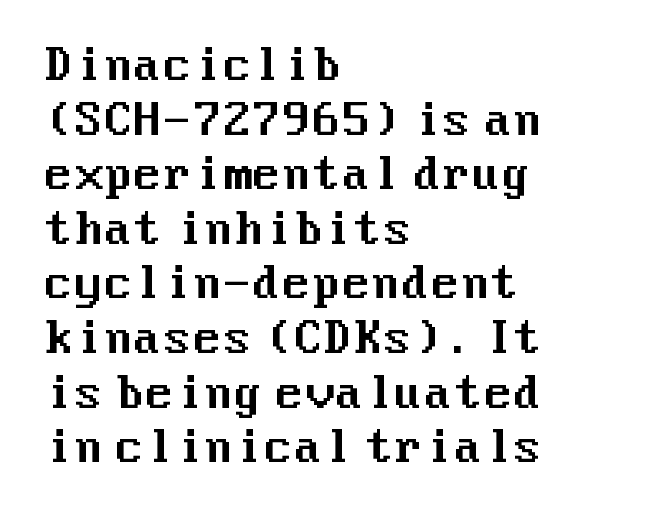
{"serif": "no", "italic": "no", "width": "normal", "stroke_contrast": "medium", "x_height": "medium", "underline": "no", "align": "left", "line_spacing": "normal", "line_spacing_ratio": 1.27, "letter_spacing": "normal", "letter_spacing_em": 0.0, "glyph_px": 43}
